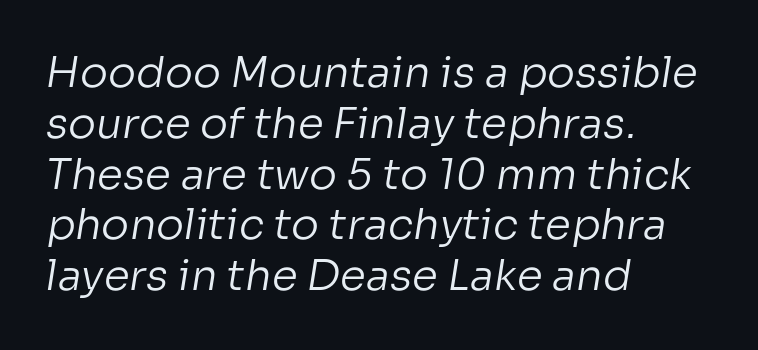
The image shows 42 px regular-weight sans-serif type; set left-aligned, line spacing 1.21x, normal letter spacing, not underlined; low stroke contrast and a medium x-height.
